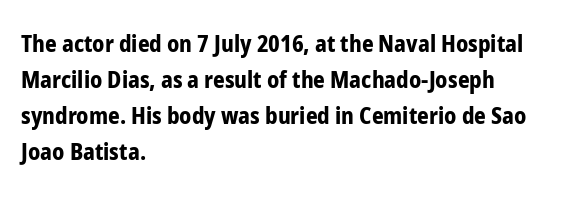
The line-height multiplier appears to be the usual default. Plain, unruled lines of type. The type is set solid horizontally, with unmodified tracking. Horizontal alignment here is leftward, the default for most running prose. Does the weight exceed regular? Yes, all the way to bold.
